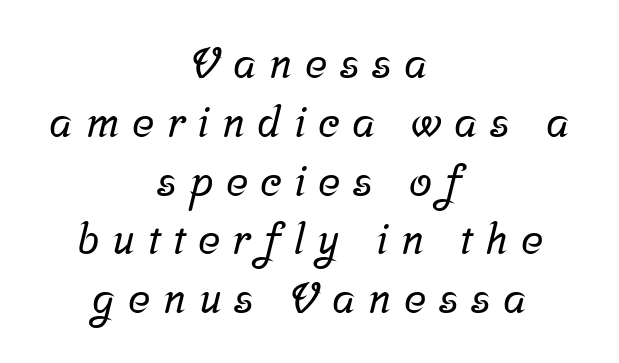
Q: Is the text underlined? A: No.
Q: How is the paragraph aligned? A: Centered.
Q: Is the spacing between letters normal or unusually wide? A: Unusually wide.
Q: Is the spacing between lines tight, normal or loose? A: Normal.
Q: Width (condensed, normal, or wide)? A: Normal.
Q: Stroke contrast? A: Low.
Q: x-height? A: Medium.
Q: Monospaced? A: No.
